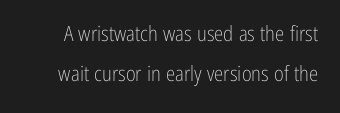
The image shows 21 px text type, upright; set loose line spacing (1.91x), normal letter spacing, not underlined.
